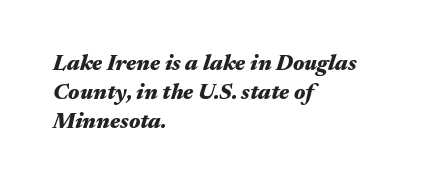
The image shows 22 px bold type, italic (leaning right); set left-aligned, normal line spacing (1.31x), normal letter spacing, not underlined.
